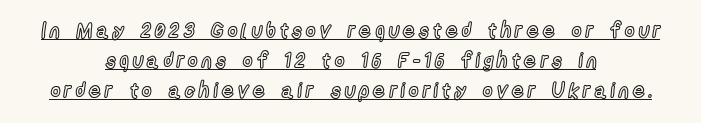
The image shows 21 px text type; set centered, normal line spacing (1.44x), underlined.
